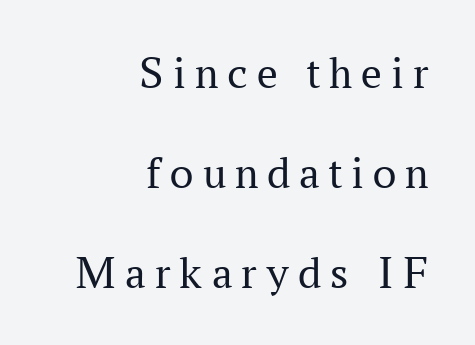
{"serif": "yes", "italic": "no", "bold": "no", "weight": "regular", "width": "normal", "stroke_contrast": "medium", "x_height": "medium", "monospaced": "no", "underline": "no", "align": "right", "line_spacing": "loose", "line_spacing_ratio": 2.17, "letter_spacing": "wide", "letter_spacing_em": 0.2, "glyph_px": 46}
